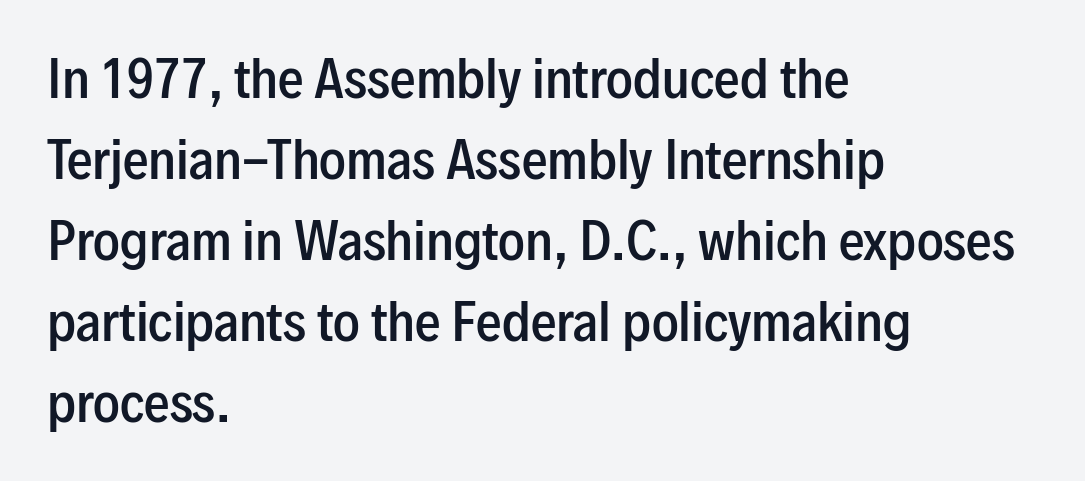
{"serif": "no", "italic": "no", "bold": "semi", "weight": "semibold", "width": "condensed", "stroke_contrast": "low", "x_height": "medium", "monospaced": "no", "underline": "no", "align": "left", "line_spacing": "normal", "line_spacing_ratio": 1.59, "letter_spacing": "normal", "letter_spacing_em": 0.0, "glyph_px": 51}
